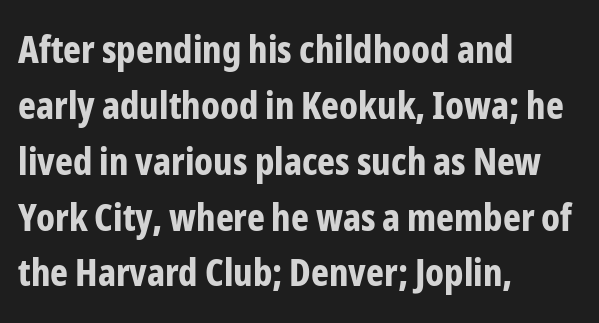
Q: Is the text bold? A: Yes.
Q: Is the text italic (slanted)? A: No, it is upright.
Q: Is the typeface a serif or a sans-serif typeface? A: Sans-serif.
Q: Is the text underlined? A: No.
Q: How is the paragraph aligned? A: Left-aligned.
Q: Is the spacing between letters normal or unusually wide? A: Normal.
Q: Is the spacing between lines tight, normal or loose? A: Normal.
Q: Width (condensed, normal, or wide)? A: Condensed.
Q: Stroke contrast? A: Low.
Q: x-height? A: Medium.
Q: Monospaced? A: No.
